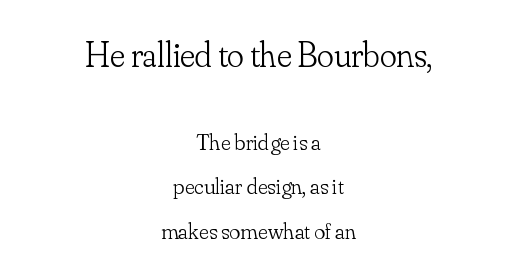
Q: Is the text bold? A: No.
Q: Is the text italic (slanted)? A: No, it is upright.
Q: Is the typeface a serif or a sans-serif typeface? A: Serif.
Q: Is the text underlined? A: No.
Q: How is the paragraph aligned? A: Centered.
Q: Is the spacing between letters normal or unusually wide? A: Normal.
Q: Is the spacing between lines tight, normal or loose? A: Loose.
Q: Which block of text is set in a larger size, the first (top) or the second (bottom)? A: The first (top) one.
Q: Width (condensed, normal, or wide)? A: Normal.
Q: Stroke contrast? A: Low.
Q: x-height? A: Small.
Q: Monospaced? A: No.
